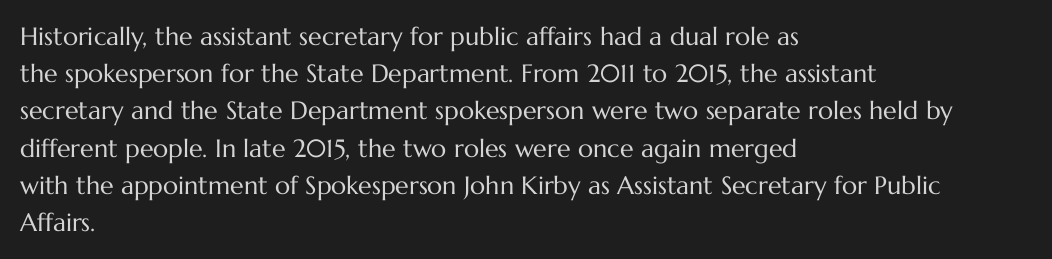
{"italic": "no", "bold": "no", "underline": "no", "align": "left", "line_spacing": "normal", "line_spacing_ratio": 1.49, "letter_spacing": "normal", "letter_spacing_em": 0.0, "glyph_px": 25}
